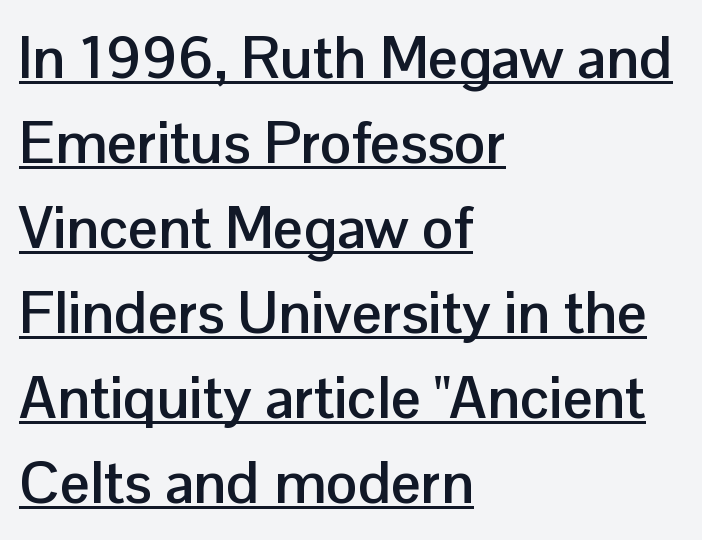
The image shows 59 px semibold sans-serif type, upright; set left-aligned, normal line spacing (1.44x), normal letter spacing, underlined; low stroke contrast and a medium x-height.
